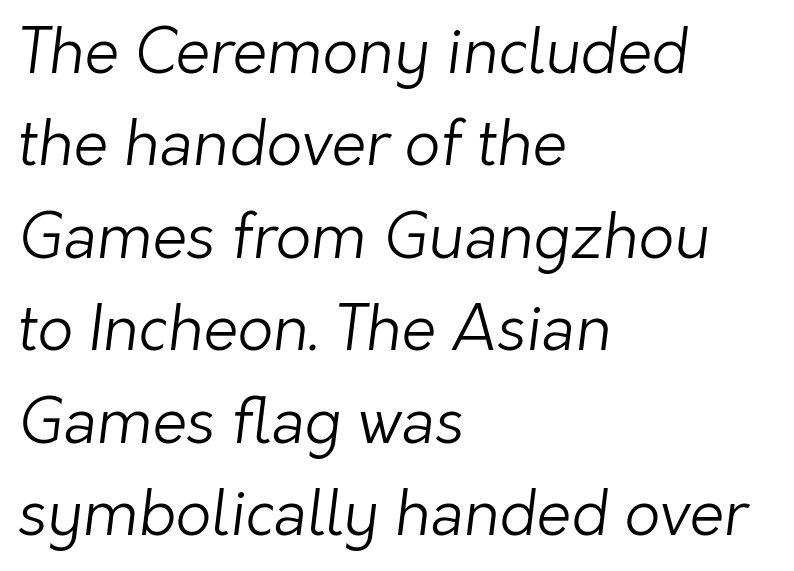
Q: Is the text bold? A: No.
Q: Is the typeface a serif or a sans-serif typeface? A: Sans-serif.
Q: Is the text underlined? A: No.
Q: How is the paragraph aligned? A: Left-aligned.
Q: Is the spacing between letters normal or unusually wide? A: Normal.
Q: Is the spacing between lines tight, normal or loose? A: Normal.
Q: Width (condensed, normal, or wide)? A: Normal.
Q: Stroke contrast? A: Low.
Q: x-height? A: Medium.
Q: Monospaced? A: No.
